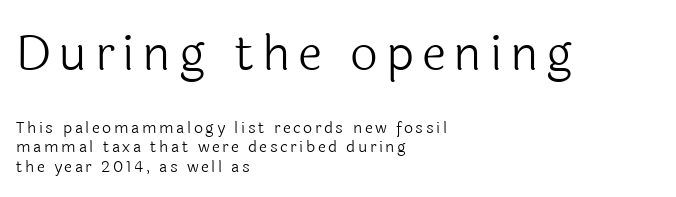
The passage shown begins with its larger block and ends with its smaller one. Bold? No — there's no thickening of the strokes. A typesetter would mark this as roman, not italic. Observe the absence of serifs on each vertical stroke in this sample. The letters advance in unequal steps, a hallmark of proportional type. Check the space under the baseline: it is left empty.
